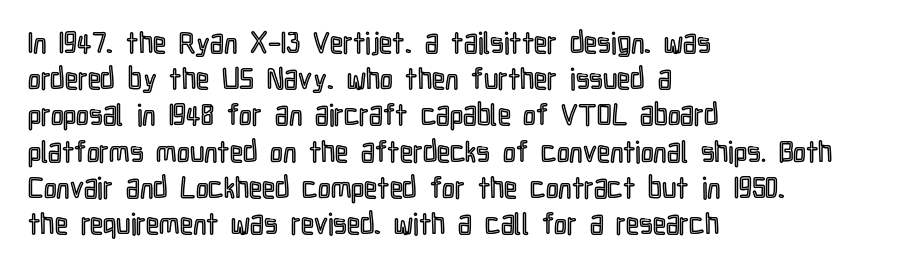
The image shows 29 px condensed type, upright; set left-aligned, normal line spacing (1.25x), normal letter spacing, not underlined; a medium x-height.
